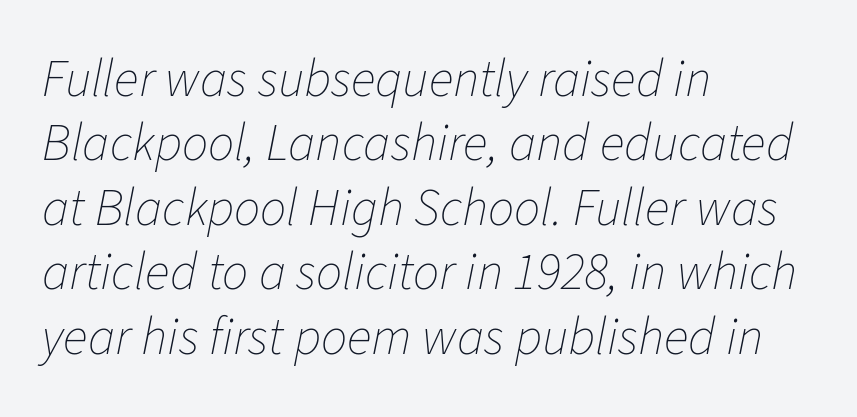
{"italic": "yes", "lean": "right", "slant_degrees": 11, "bold": "no", "weight": "thin", "width": "normal", "stroke_contrast": "low", "x_height": "medium", "monospaced": "no", "underline": "no", "align": "left", "line_spacing_ratio": 1.24, "letter_spacing": "normal", "letter_spacing_em": 0.0, "glyph_px": 52}
